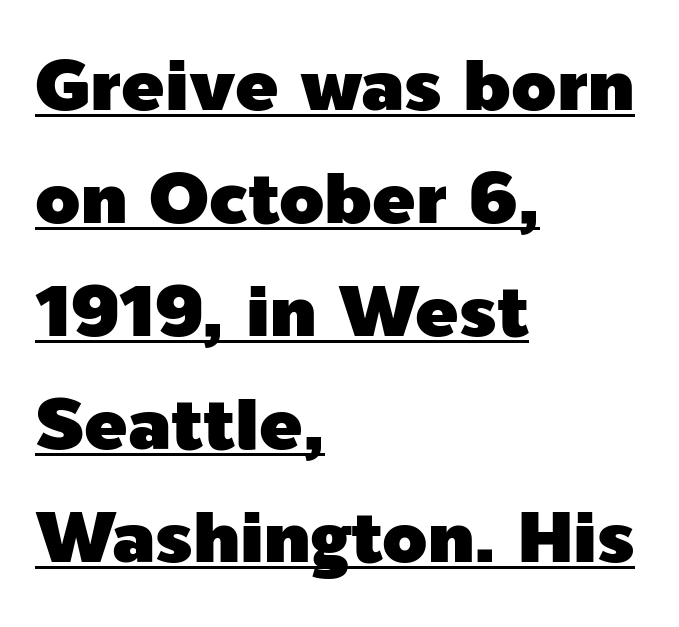
{"serif": "no", "italic": "no", "width": "normal", "x_height": "medium", "monospaced": "no", "underline": "yes", "align": "left", "line_spacing": "normal", "line_spacing_ratio": 1.57, "letter_spacing": "normal", "letter_spacing_em": 0.0, "glyph_px": 72}
